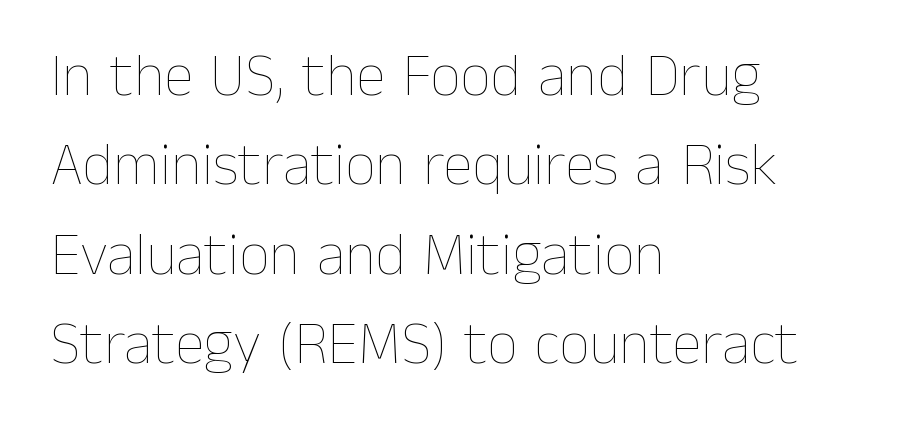
These lines were composed using upright roman letters. A typesetter would call this proportional, since set widths differ per character. The space beneath each line is pristine and unruled. Each stroke keeps to a modest, everyday thickness or less.
